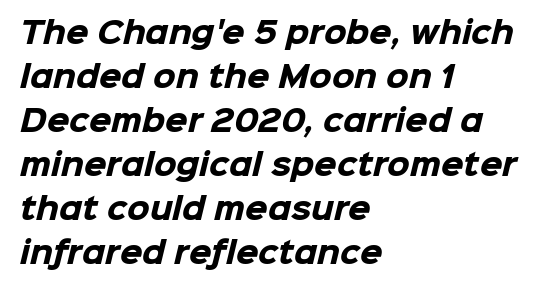
Q: Is the text bold? A: Yes.
Q: Is the typeface a serif or a sans-serif typeface? A: Sans-serif.
Q: Is the text underlined? A: No.
Q: How is the paragraph aligned? A: Left-aligned.
Q: Is the spacing between letters normal or unusually wide? A: Normal.
Q: Is the spacing between lines tight, normal or loose? A: Normal.
Q: Width (condensed, normal, or wide)? A: Normal.
Q: Stroke contrast? A: Low.
Q: x-height? A: Medium.
Q: Monospaced? A: No.
